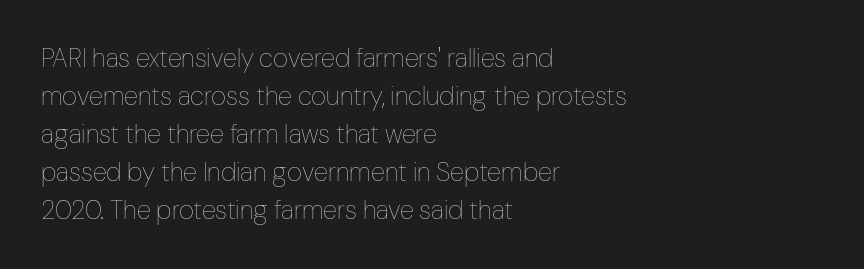
The image shows 26 px text type, upright; set left-aligned, normal line spacing (1.46x), normal letter spacing, not underlined.
